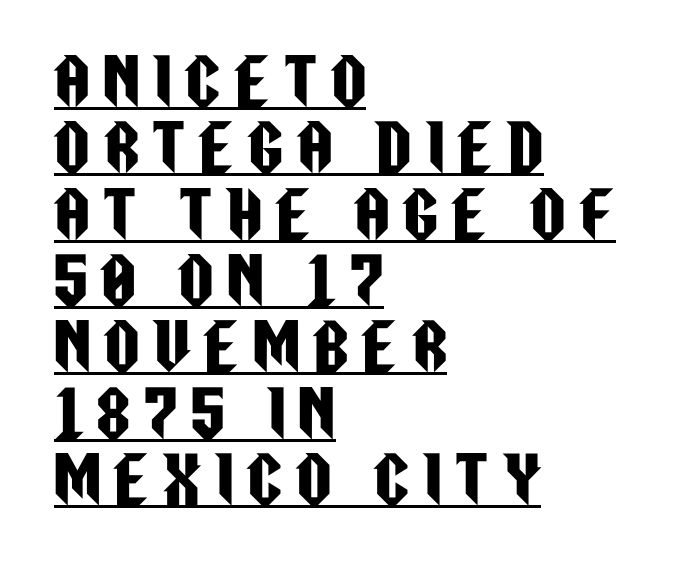
This sample has the flowing, uneven cadence of proportional lettering. Casual observation: everything's shoved over to the left. A typesetter would call this heavily tracked-out type. Notice how descenders almost collide with the ascenders below — that's tight leading.
